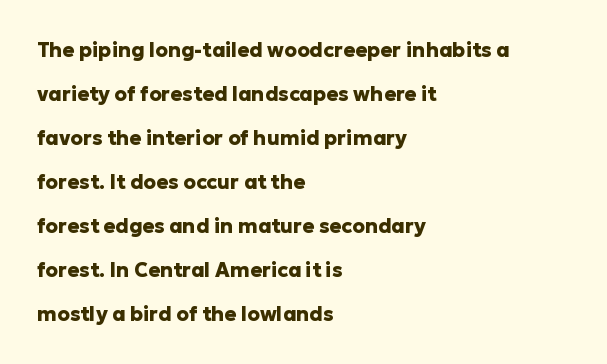
The image shows 20 px bold type, upright; set left-aligned, loose line spacing (2.2x), normal letter spacing, not underlined.
